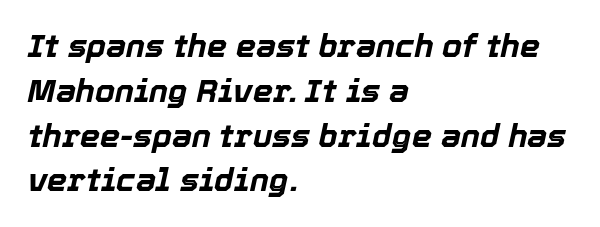
The image shows 32 px bold type, italic (leaning right); set left-aligned, normal line spacing (1.4x), normal letter spacing, not underlined; a medium x-height.
